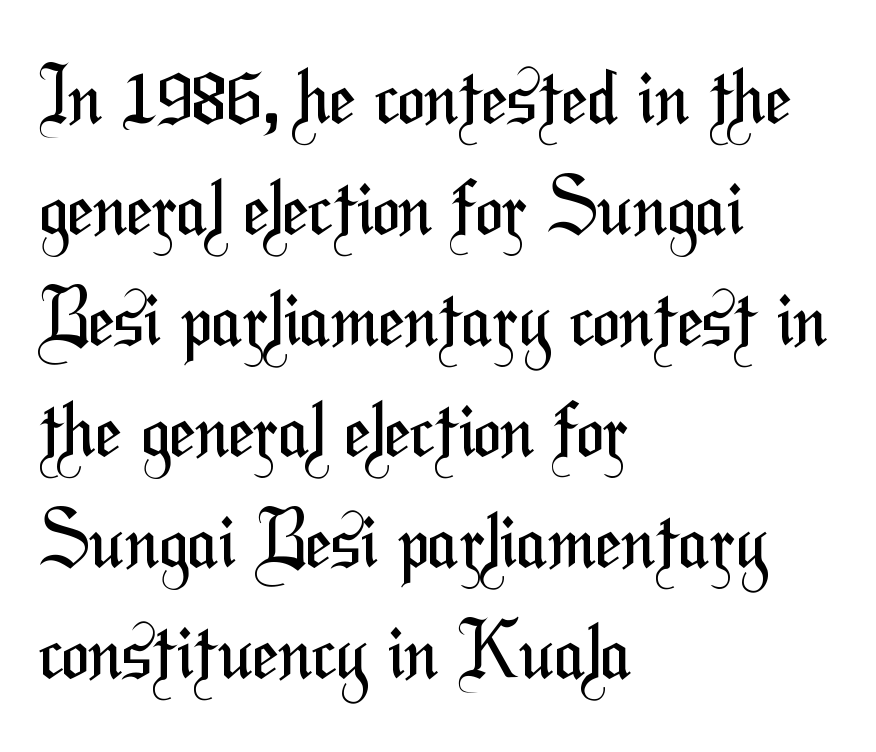
Q: Is the text bold? A: No.
Q: Is the typeface a serif or a sans-serif typeface? A: Sans-serif.
Q: Is the text underlined? A: No.
Q: How is the paragraph aligned? A: Left-aligned.
Q: Is the spacing between letters normal or unusually wide? A: Normal.
Q: Is the spacing between lines tight, normal or loose? A: Normal.
Q: Width (condensed, normal, or wide)? A: Condensed.
Q: Stroke contrast? A: Medium.
Q: x-height? A: Medium.
Q: Monospaced? A: No.
